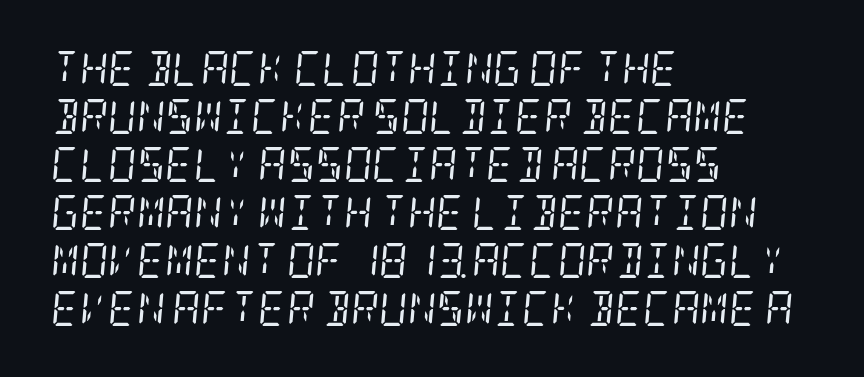
Spacing between characters is what you'd get straight out of the box. All the whitespace from short lines collects on the right. The specimen omits any rule beneath the text block's lines. Notice how descenders clear the ascenders below comfortably — that's standard leading. Italic: yes, the glyphs are oblique.
